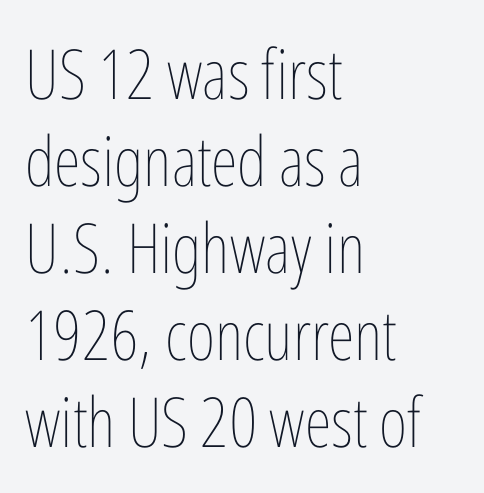
Each line starts at the same left margin while the right side varies. Nothing unusual about the tracking: characters are spaced as the font intends. Looks like regular typesetting: each glyph gets only the width it needs. The typography opts for an upright posture over an oblique one.
